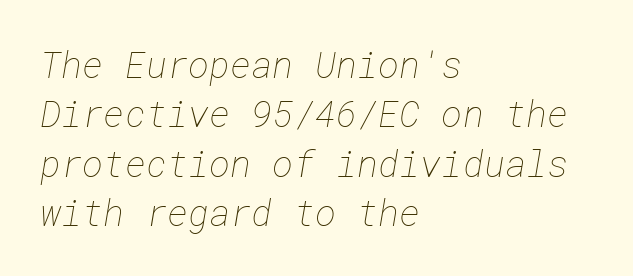
{"bold": "no", "weight": "thin", "width": "normal", "stroke_contrast": "low", "x_height": "medium", "underline": "no", "align": "left", "line_spacing": "normal", "line_spacing_ratio": 1.37, "letter_spacing": "normal", "letter_spacing_em": 0.0, "glyph_px": 36}
